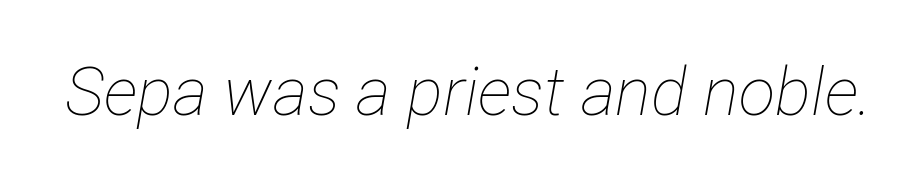
The image shows 67 px thin, condensed type, italic (leaning right); set normal letter spacing, not underlined; low stroke contrast and a medium x-height.
